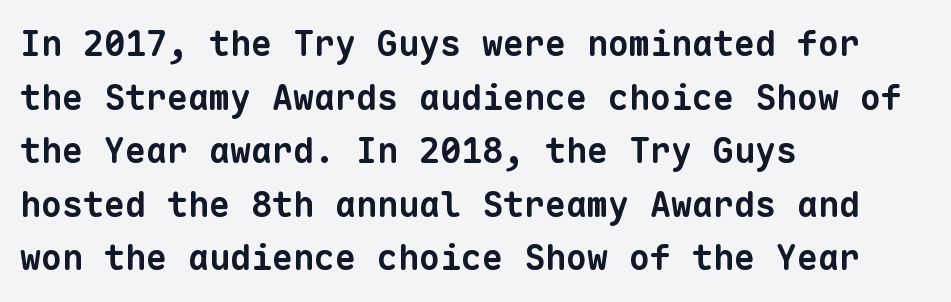
The image shows 35 px bold sans-serif type, monospaced; set left-aligned, normal line spacing (1.53x), normal letter spacing, not underlined; low stroke contrast and a medium x-height.
